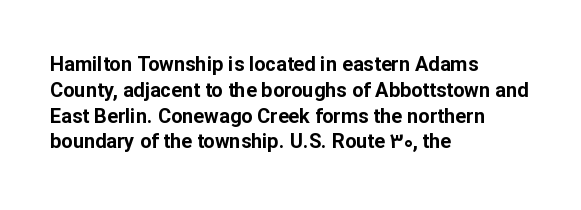
{"italic": "no", "bold": "yes", "underline": "no", "align": "left", "line_spacing": "normal", "line_spacing_ratio": 1.29, "letter_spacing": "normal", "letter_spacing_em": 0.0, "glyph_px": 20}
